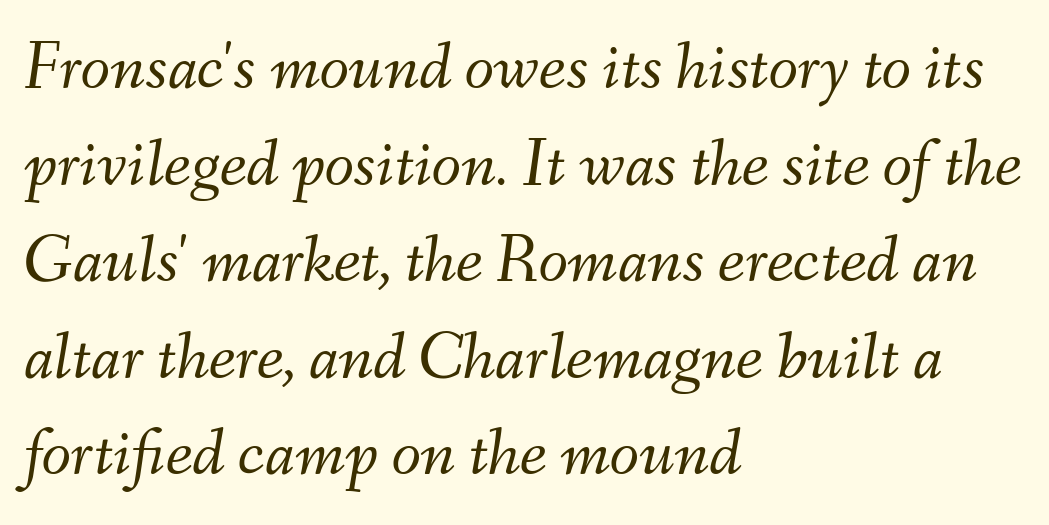
The image shows 68 px light type, italic (leaning right); set left-aligned, normal line spacing (1.42x), normal letter spacing, not underlined; medium stroke contrast and a small x-height.
